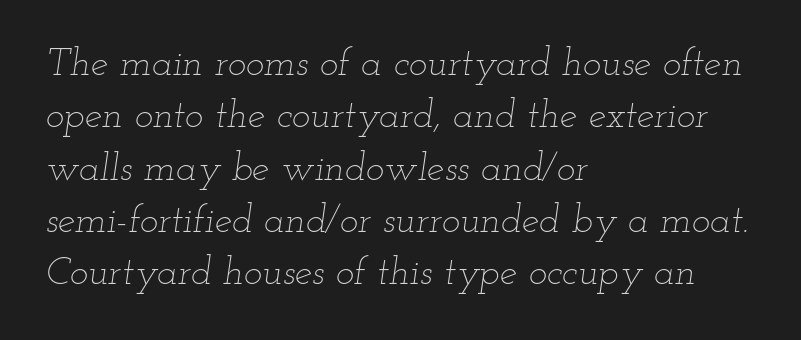
The image shows 39 px thin, wide type, italic (leaning right); set left-aligned, normal line spacing (1.34x), normal letter spacing, not underlined; low stroke contrast and a small x-height.
